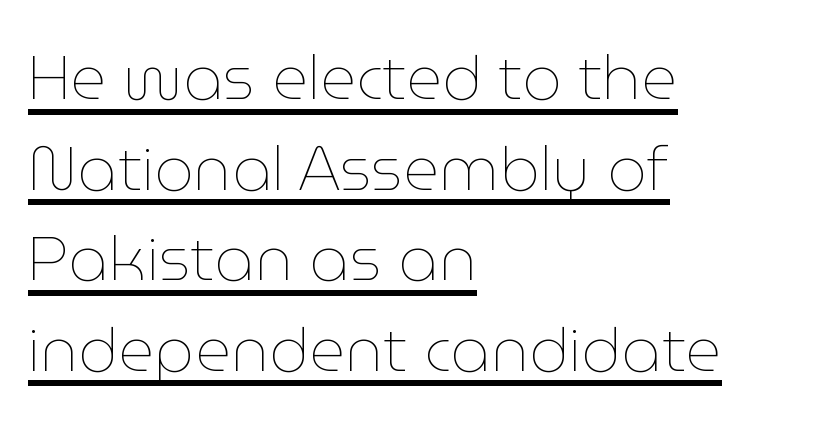
The image shows 62 px thin type, upright; set left-aligned, normal line spacing (1.46x), normal letter spacing, underlined; low stroke contrast and a medium x-height.
